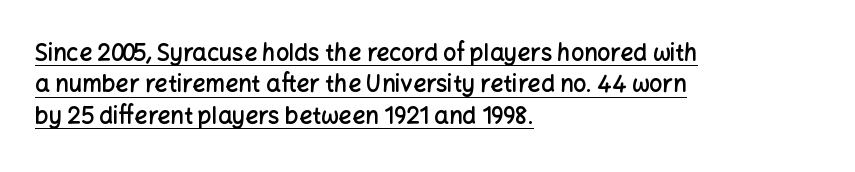
{"italic": "no", "bold": "semi", "underline": "yes", "align": "left", "line_spacing": "normal", "line_spacing_ratio": 1.36, "letter_spacing": "normal", "letter_spacing_em": 0.0, "glyph_px": 23}
